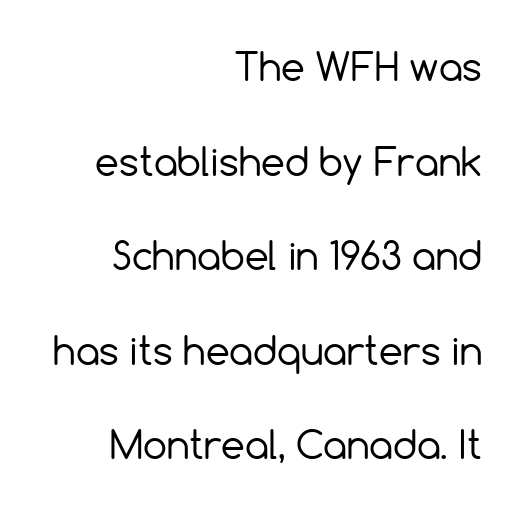
Q: Is the text bold? A: No.
Q: Is the text italic (slanted)? A: No, it is upright.
Q: Is the typeface a serif or a sans-serif typeface? A: Sans-serif.
Q: Is the text underlined? A: No.
Q: How is the paragraph aligned? A: Right-aligned.
Q: Is the spacing between letters normal or unusually wide? A: Normal.
Q: Is the spacing between lines tight, normal or loose? A: Loose.
Q: Width (condensed, normal, or wide)? A: Normal.
Q: x-height? A: Medium.
Q: Monospaced? A: No.
